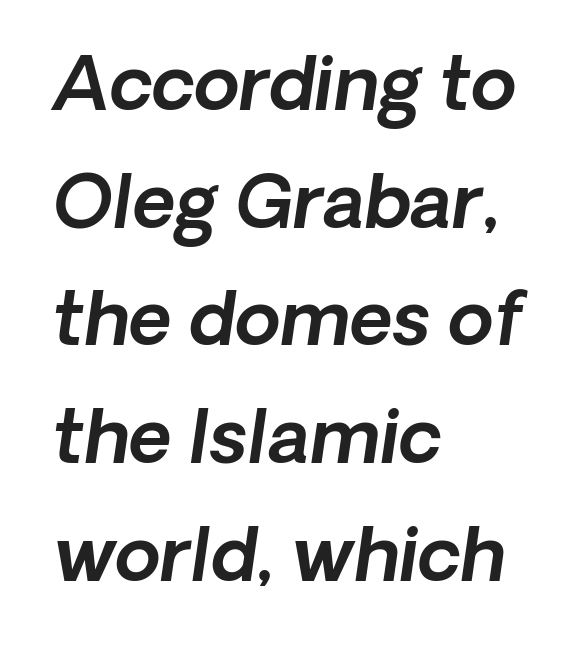
Q: Is the typeface a serif or a sans-serif typeface? A: Sans-serif.
Q: Is the text underlined? A: No.
Q: How is the paragraph aligned? A: Left-aligned.
Q: Is the spacing between letters normal or unusually wide? A: Normal.
Q: Is the spacing between lines tight, normal or loose? A: Normal.
Q: Width (condensed, normal, or wide)? A: Normal.
Q: x-height? A: Medium.
Q: Monospaced? A: No.
